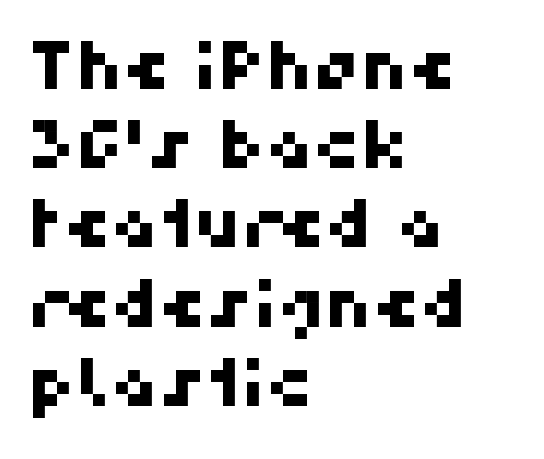
The image shows 66 px sans-serif type; set left-aligned, line spacing 1.2x, normal letter spacing, not underlined; high stroke contrast and a medium x-height.
